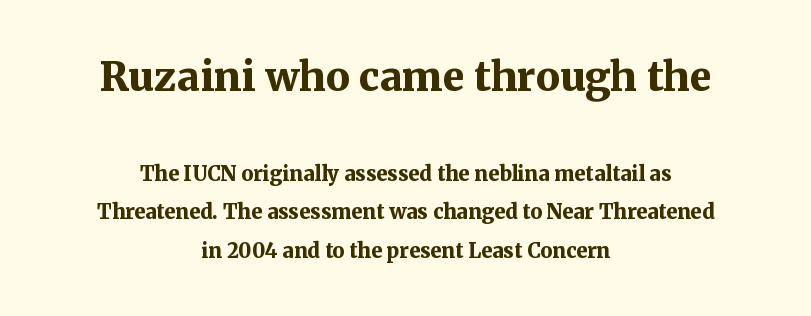
Q: Is the text bold? A: Yes.
Q: Is the text italic (slanted)? A: No, it is upright.
Q: Is the typeface a serif or a sans-serif typeface? A: Serif.
Q: Is the text underlined? A: No.
Q: How is the paragraph aligned? A: Centered.
Q: Is the spacing between letters normal or unusually wide? A: Normal.
Q: Is the spacing between lines tight, normal or loose? A: Loose.
Q: Which block of text is set in a larger size, the first (top) or the second (bottom)? A: The first (top) one.
Q: Width (condensed, normal, or wide)? A: Normal.
Q: Stroke contrast? A: Medium.
Q: x-height? A: Medium.
Q: Monospaced? A: No.
